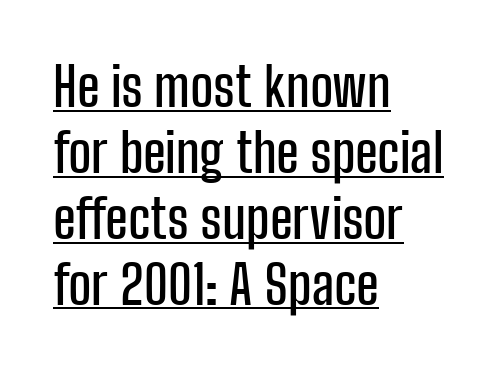
The image shows 54 px condensed sans-serif type, upright; set left-aligned, line spacing 1.22x, normal letter spacing, underlined; low stroke contrast and a medium x-height.
